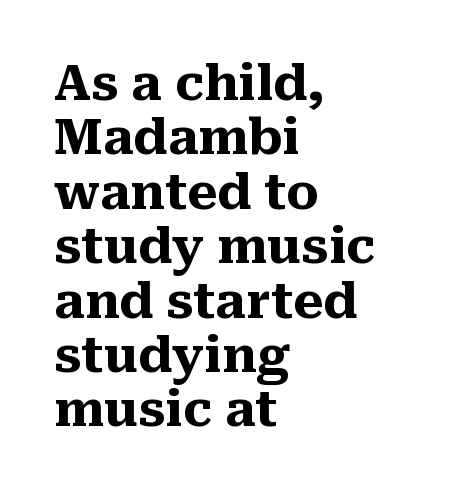
{"serif": "yes", "italic": "no", "bold": "yes", "weight": "heavy", "width": "normal", "stroke_contrast": "medium", "x_height": "medium", "monospaced": "no", "underline": "no", "align": "left", "line_spacing": "tight", "line_spacing_ratio": 1.11, "letter_spacing": "normal", "letter_spacing_em": 0.0, "glyph_px": 49}
